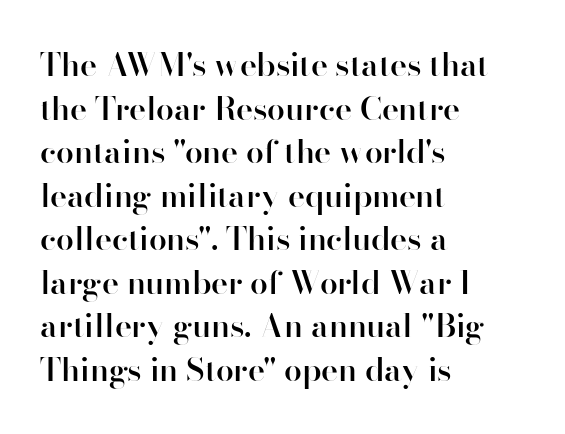
Regular leading. You can tell from the bare stems that sans-serif type was used. Nobody touched the tracking dial on this one. The specimen omits any rule beneath the text block's lines.
